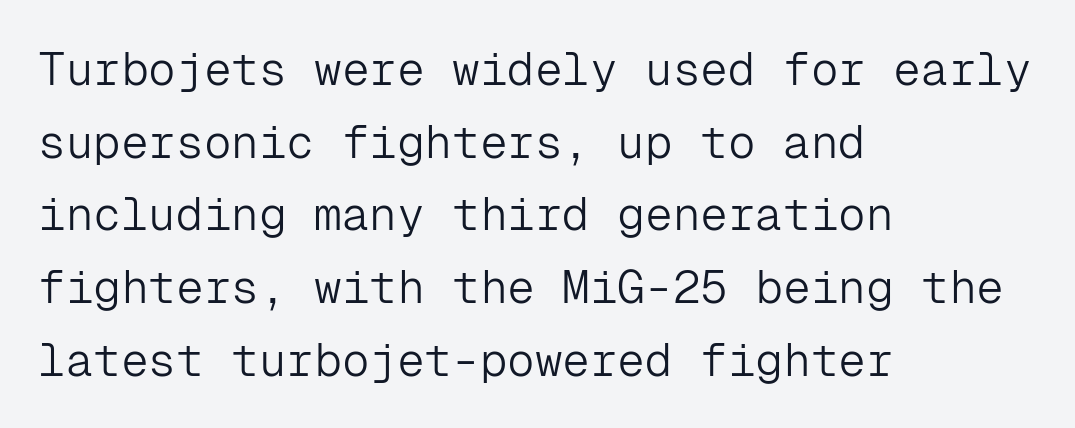
Is the type heavy? It reads as light-to-regular instead. If you drew a ruler down the left edge, every line would touch it. The glyphs in this specimen are sans serif. Honestly, the row spacing looks completely unremarkable. The area under the type is left untouched. The specimen reads as upright at a glance.
